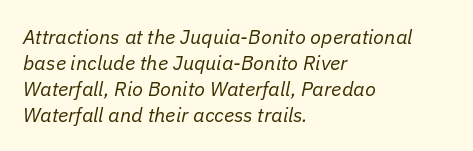
Regarding leading, the lines here are spaced in the standard way. Here the glyphs are tracked normally, forming tight word shapes. Alignment: flush left. Does the lettering tilt? It does — this is italic. Underline: absent.
